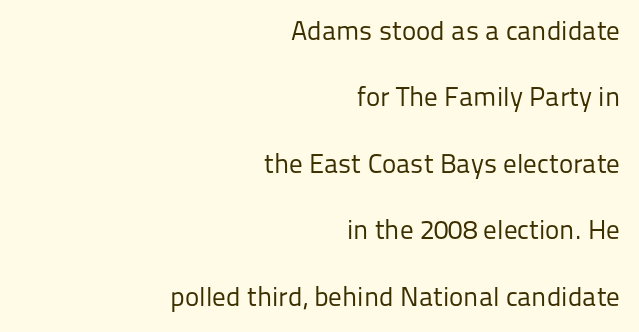
The paragraph has a hard right edge and a soft left edge. No word sits above an underline. Words appear dense and cohesive because spacing is normal. Style check: upright. Bold? No — there's no thickening of the strokes.
